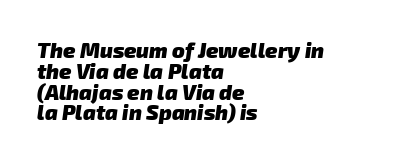
Q: Is the text bold? A: Yes.
Q: Is the text underlined? A: No.
Q: How is the paragraph aligned? A: Left-aligned.
Q: Is the spacing between letters normal or unusually wide? A: Normal.
Q: Is the spacing between lines tight, normal or loose? A: Tight.
